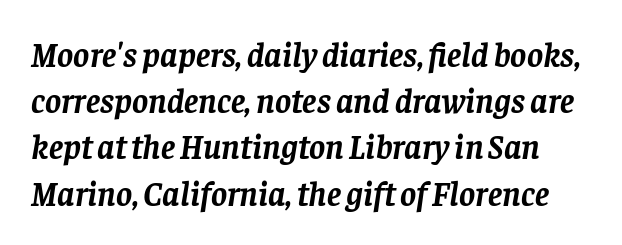
The image shows 34 px semibold serif type, italic (leaning right); set normal line spacing (1.36x), normal letter spacing, not underlined; low stroke contrast and a large x-height.
